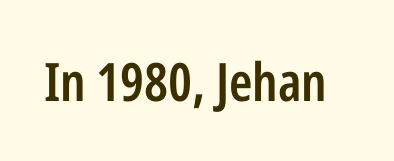
Q: Is the text bold? A: Semi-bold.
Q: Is the text italic (slanted)? A: No, it is upright.
Q: Is the typeface a serif or a sans-serif typeface? A: Sans-serif.
Q: Is the text underlined? A: No.
Q: Is the spacing between letters normal or unusually wide? A: Normal.
Q: Width (condensed, normal, or wide)? A: Condensed.
Q: Stroke contrast? A: Low.
Q: x-height? A: Medium.
Q: Monospaced? A: No.
